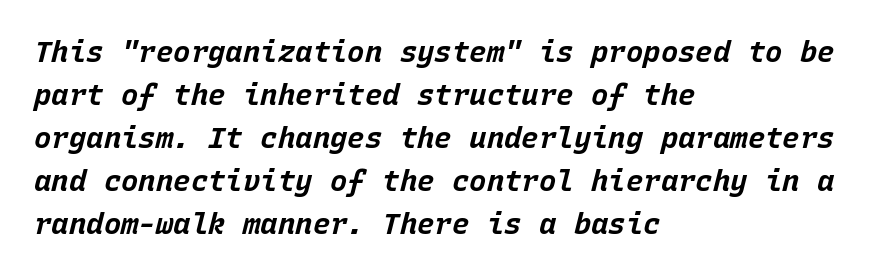
{"italic": "yes", "lean": "right", "slant_degrees": 15, "bold": "yes", "weight": "bold", "width": "normal", "stroke_contrast": "low", "x_height": "large", "monospaced": "yes", "underline": "no", "align": "left", "line_spacing": "normal", "line_spacing_ratio": 1.48, "letter_spacing": "normal", "letter_spacing_em": 0.0, "glyph_px": 29}
